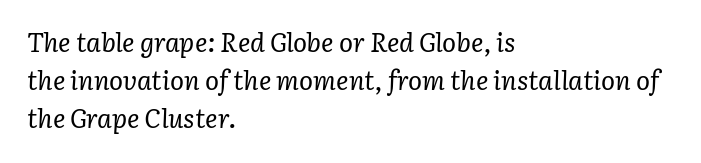
The image shows 26 px text type, italic (leaning right); set left-aligned, normal line spacing (1.47x), normal letter spacing, not underlined.
